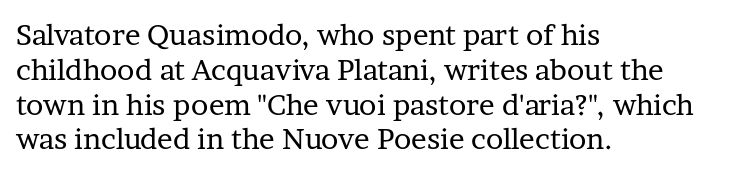
Underline: absent. Counters stay open thanks to moderate or lighter strokes. This is serif lettering, the kind often seen in printed books. Letter spacing: default.
